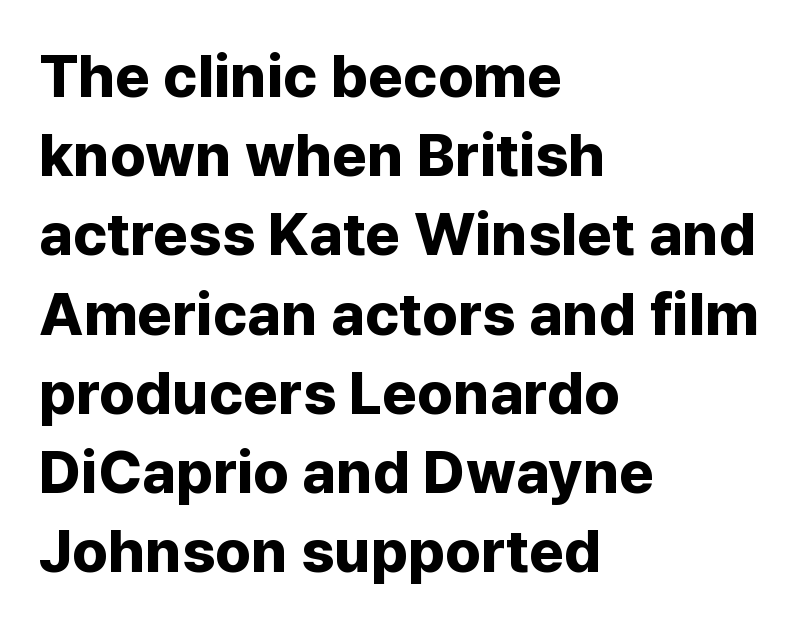
The image shows 60 px bold sans-serif type, upright; set left-aligned, normal line spacing (1.32x), normal letter spacing, not underlined; low stroke contrast and a medium x-height.
